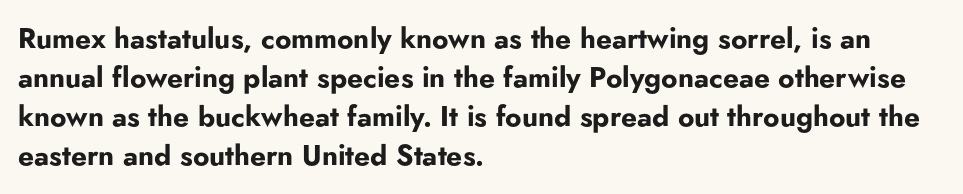
The image shows 28 px bold sans-serif type, upright; set left-aligned, normal line spacing (1.39x), normal letter spacing, not underlined; low stroke contrast and a small x-height.
